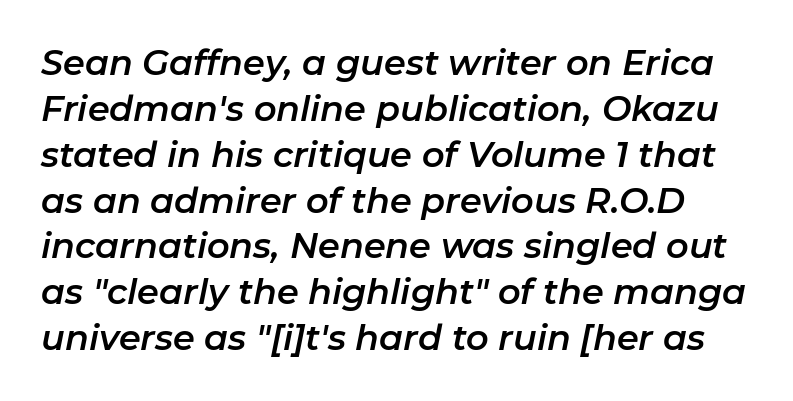
Q: Is the text italic (slanted)? A: Yes, it leans right by about 11 degrees.
Q: Is the text underlined? A: No.
Q: Is the spacing between letters normal or unusually wide? A: Normal.
Q: Is the spacing between lines tight, normal or loose? A: Normal.
Q: Width (condensed, normal, or wide)? A: Normal.
Q: Stroke contrast? A: Low.
Q: x-height? A: Medium.
Q: Monospaced? A: No.
